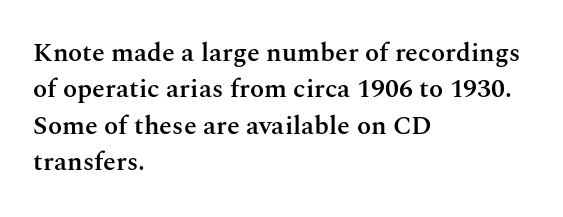
{"italic": "no", "bold": "semi", "underline": "no", "align": "left", "line_spacing": "normal", "line_spacing_ratio": 1.4, "letter_spacing": "normal", "letter_spacing_em": 0.0, "glyph_px": 26}
